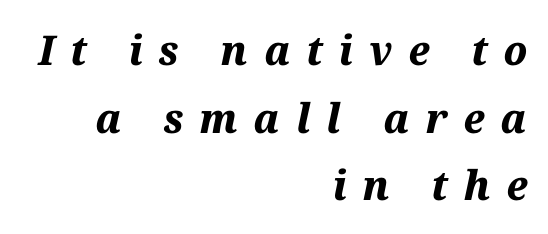
{"italic": "yes", "lean": "right", "slant_degrees": 12, "bold": "yes", "weight": "bold", "width": "normal", "stroke_contrast": "medium", "x_height": "medium", "monospaced": "no", "underline": "no", "align": "right", "line_spacing": "normal", "line_spacing_ratio": 1.65, "letter_spacing": "wide", "letter_spacing_em": 0.39, "glyph_px": 41}
